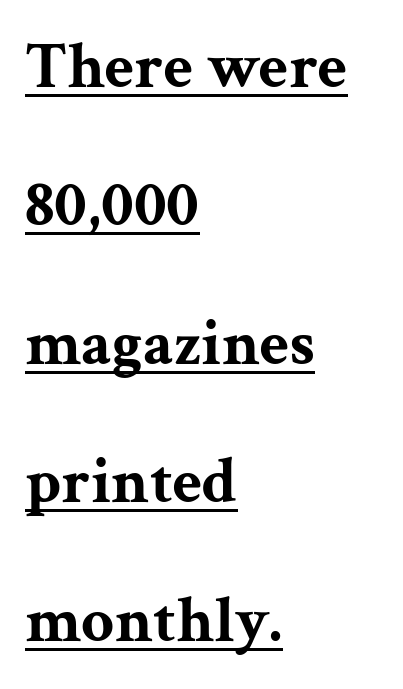
Q: Is the text bold? A: Yes.
Q: Is the text italic (slanted)? A: No, it is upright.
Q: Is the typeface a serif or a sans-serif typeface? A: Serif.
Q: Is the text underlined? A: Yes.
Q: How is the paragraph aligned? A: Left-aligned.
Q: Is the spacing between letters normal or unusually wide? A: Normal.
Q: Is the spacing between lines tight, normal or loose? A: Loose.
Q: Width (condensed, normal, or wide)? A: Wide.
Q: Stroke contrast? A: Medium.
Q: x-height? A: Medium.
Q: Monospaced? A: No.
